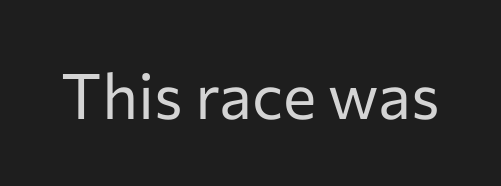
Q: Is the text bold? A: No.
Q: Is the text italic (slanted)? A: No, it is upright.
Q: Is the typeface a serif or a sans-serif typeface? A: Sans-serif.
Q: Is the text underlined? A: No.
Q: Is the spacing between letters normal or unusually wide? A: Normal.
Q: Width (condensed, normal, or wide)? A: Normal.
Q: Stroke contrast? A: Low.
Q: x-height? A: Medium.
Q: Monospaced? A: No.
